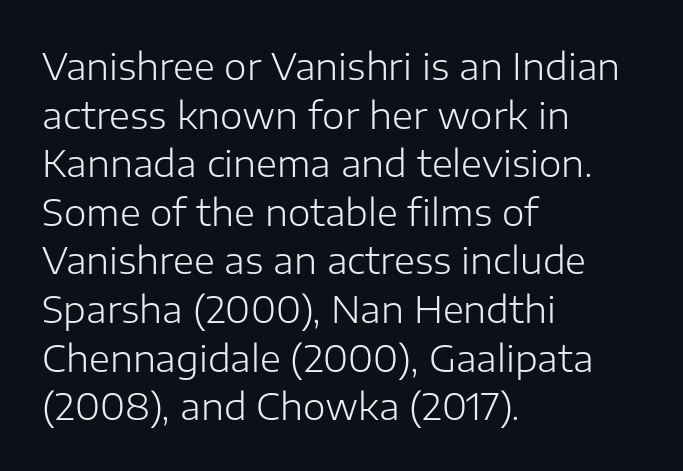
Each new line begins a customary step beneath the previous one. Character widths vary here, with narrow letters taking less room than wide ones. Glyph-to-glyph distance matches everyday printed text. The rendering anchors every line to the left-hand side.
